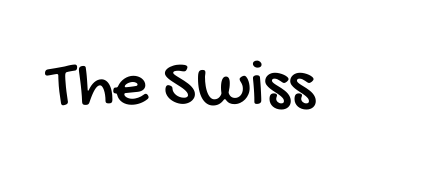
Q: Is the typeface a serif or a sans-serif typeface? A: Sans-serif.
Q: Is the text underlined? A: No.
Q: Is the spacing between letters normal or unusually wide? A: Normal.
Q: Width (condensed, normal, or wide)? A: Condensed.
Q: Stroke contrast? A: Low.
Q: x-height? A: Large.
Q: Monospaced? A: No.
